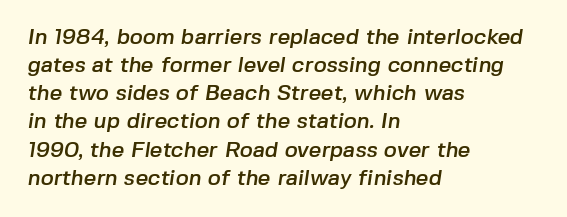
{"underline": "no", "align": "left", "line_spacing": "normal", "line_spacing_ratio": 1.28, "letter_spacing": "normal", "letter_spacing_em": 0.0, "glyph_px": 22}
